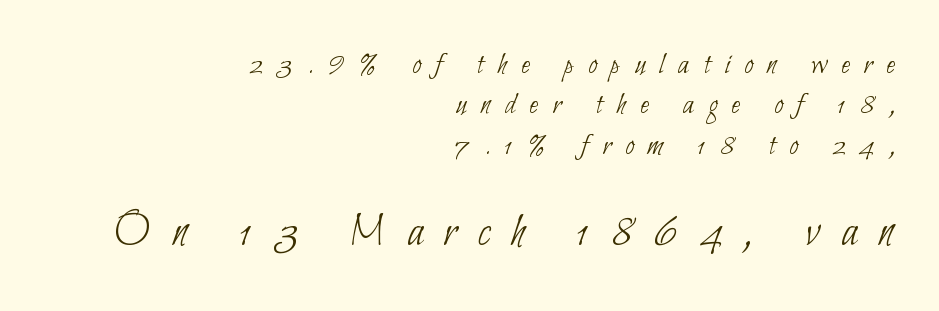
Vertical stems look standard width or narrower in stroke. In CSS terms this would be text-align: right. This sample has the flowing, uneven cadence of proportional lettering. Observe the wide spacing: letters keep a clear distance from each other. A typesetter would call this leading conventional body-copy spacing.
